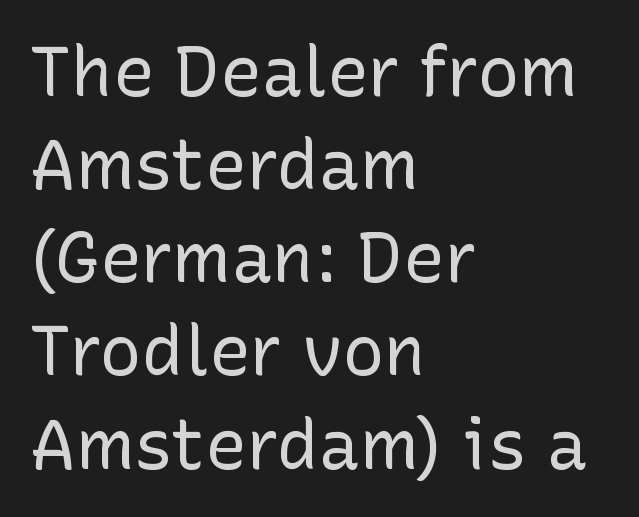
{"serif": "no", "italic": "no", "bold": "no", "weight": "regular", "width": "normal", "stroke_contrast": "low", "x_height": "medium", "monospaced": "no", "underline": "no", "align": "left", "line_spacing": "normal", "line_spacing_ratio": 1.35, "letter_spacing": "normal", "letter_spacing_em": 0.0, "glyph_px": 69}
